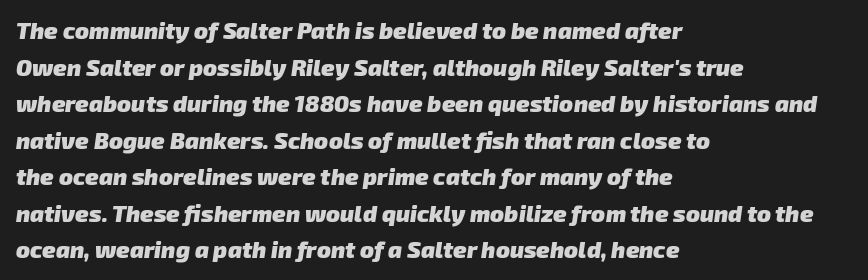
Q: Is the text bold? A: Yes.
Q: Is the text underlined? A: No.
Q: How is the paragraph aligned? A: Left-aligned.
Q: Is the spacing between letters normal or unusually wide? A: Normal.
Q: Is the spacing between lines tight, normal or loose? A: Normal.
